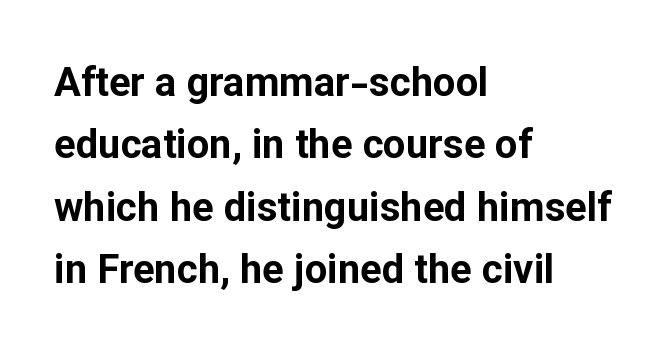
These lines are rendered in a variable-pitch font. You could call the tracking neutral — neither tight nor loose. The typesetting leans heavy: a genuine bold. Line starts are locked; line ends wander. You can tell from the bare stems that sans-serif type was used.
